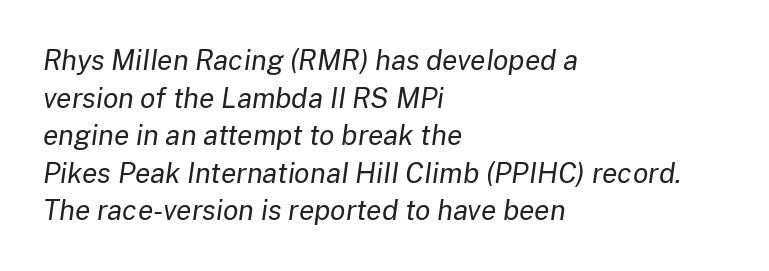
Notice how descenders clear the ascenders below comfortably — that's standard leading. Students, note that the glyphs here touch the page at normal intervals. Style check: oblique. Looks like regular typesetting: each glyph gets only the width it needs. Letters rest on an invisible, unmarked baseline. The paragraph has a hard left edge and a soft right edge.
